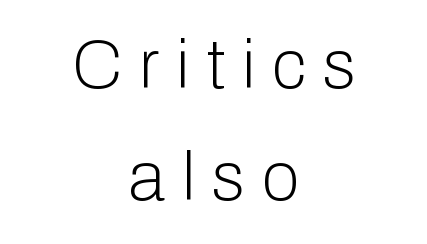
{"serif": "no", "italic": "no", "bold": "no", "weight": "light", "width": "normal", "stroke_contrast": "low", "x_height": "medium", "monospaced": "no", "underline": "no", "align": "center", "line_spacing": "normal", "line_spacing_ratio": 1.65, "letter_spacing": "wide", "letter_spacing_em": 0.25, "glyph_px": 68}
